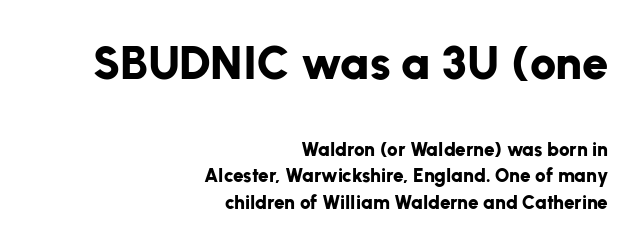
Compare the two chunks: the upper has the greater cap height. Each letter keeps its own natural width here, so spacing adapts to shape. In terms of letterform style, serifs are entirely absent. The strip under each line holds only bare page. Regular leading.
